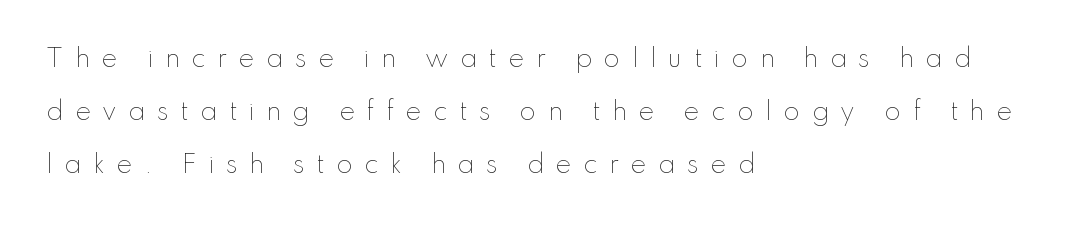
{"italic": "no", "bold": "no", "underline": "no", "align": "left", "line_spacing": "loose", "line_spacing_ratio": 2.21, "letter_spacing": "wide", "letter_spacing_em": 0.48, "glyph_px": 24}
